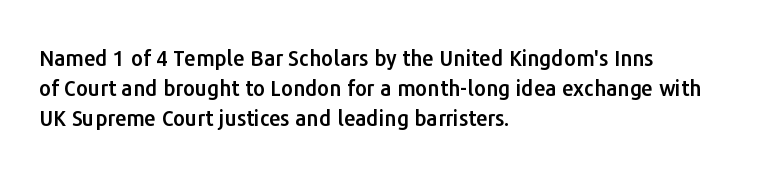
Q: Is the text italic (slanted)? A: No, it is upright.
Q: Is the text underlined? A: No.
Q: How is the paragraph aligned? A: Left-aligned.
Q: Is the spacing between letters normal or unusually wide? A: Normal.
Q: Is the spacing between lines tight, normal or loose? A: Normal.
